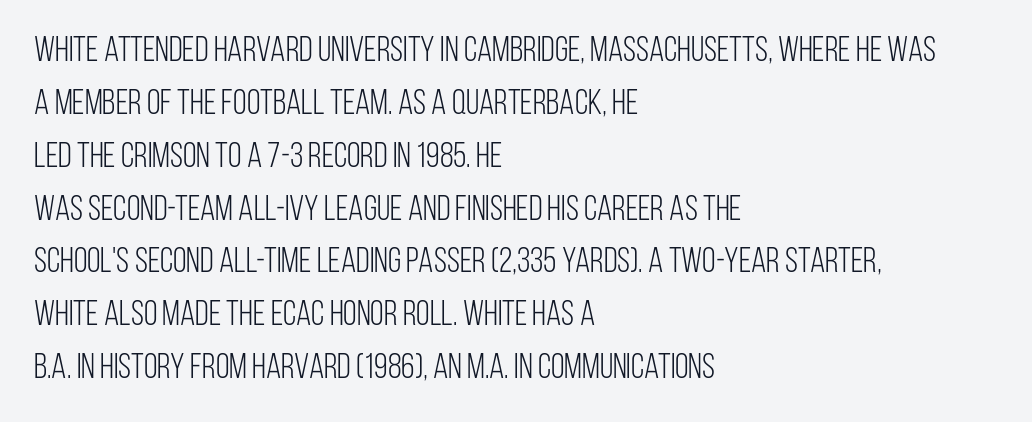
The image shows 35 px light, condensed sans-serif type, upright; set left-aligned, normal line spacing (1.51x), normal letter spacing, not underlined; low stroke contrast and a large x-height.
